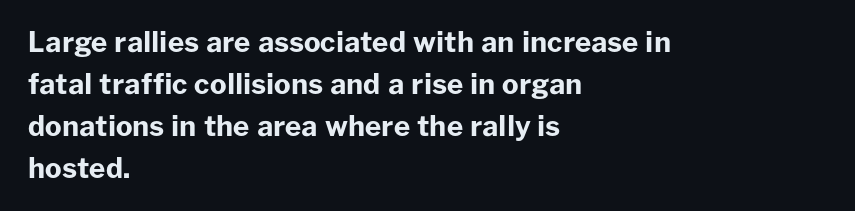
{"serif": "no", "italic": "no", "bold": "yes", "weight": "bold", "width": "normal", "stroke_contrast": "low", "x_height": "medium", "monospaced": "no", "underline": "no", "align": "left", "line_spacing": "normal", "line_spacing_ratio": 1.5, "letter_spacing": "normal", "letter_spacing_em": 0.0, "glyph_px": 28}
